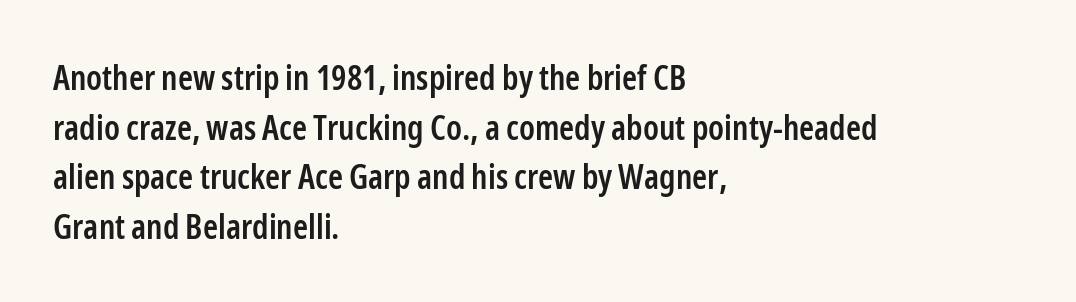
The lines in this sample share a left origin and differ only in where they stop. Characters follow at the spacing the type designer built in. The letters stand upright; this is a roman face. Grotesque or geometric, the face here clearly has no serifs. Note the varied advance widths — an 'i' is clearly narrower than an 'm'. The area under the type is left untouched.
